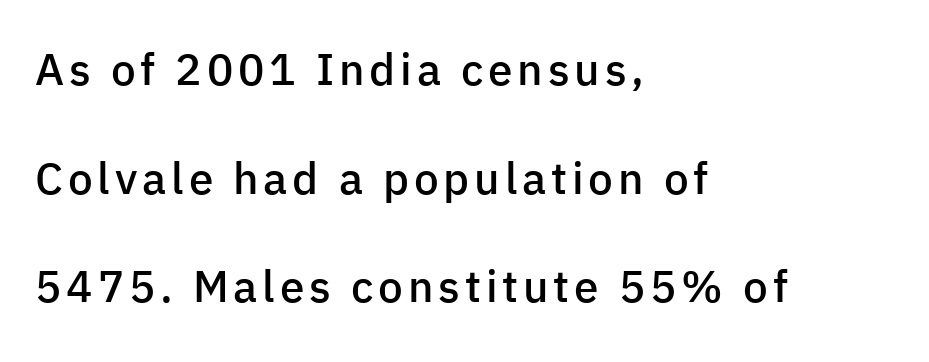
Stroke terminals: plain, sans-serif. The block of text is sparse from top to bottom, with ample space between rows. Typographic density is moderately raised because the face is semibold. No italicization has been applied; the sample stays upright.
